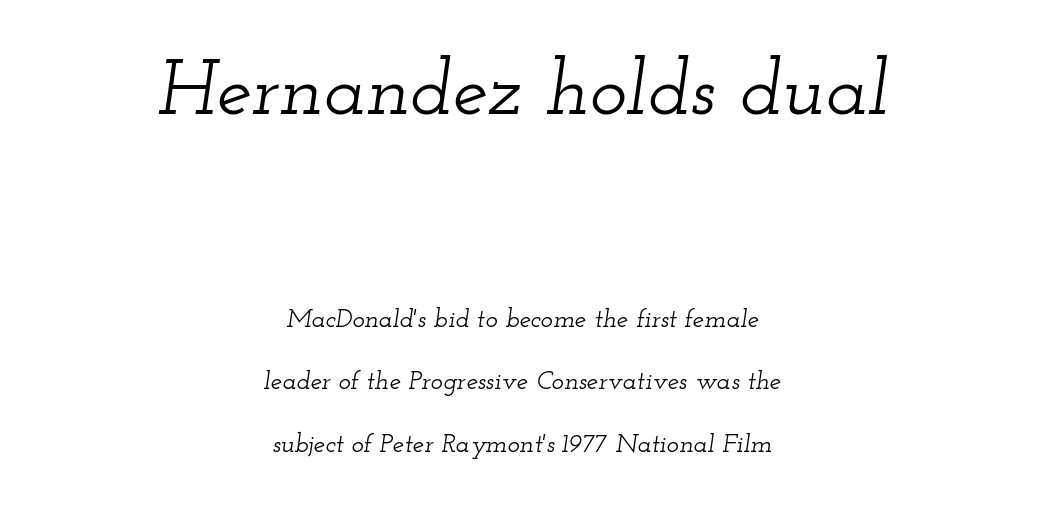
{"serif": "yes", "italic": "yes", "lean": "right", "slant_degrees": 12, "width": "wide", "stroke_contrast": "low", "x_height": "small", "monospaced": "no", "underline": "no", "align": "center", "line_spacing": "loose", "line_spacing_ratio": 2.4, "letter_spacing": "normal", "letter_spacing_em": 0.0, "larger_block": "first", "size_ratio": 3.04, "glyph_px": 79}
